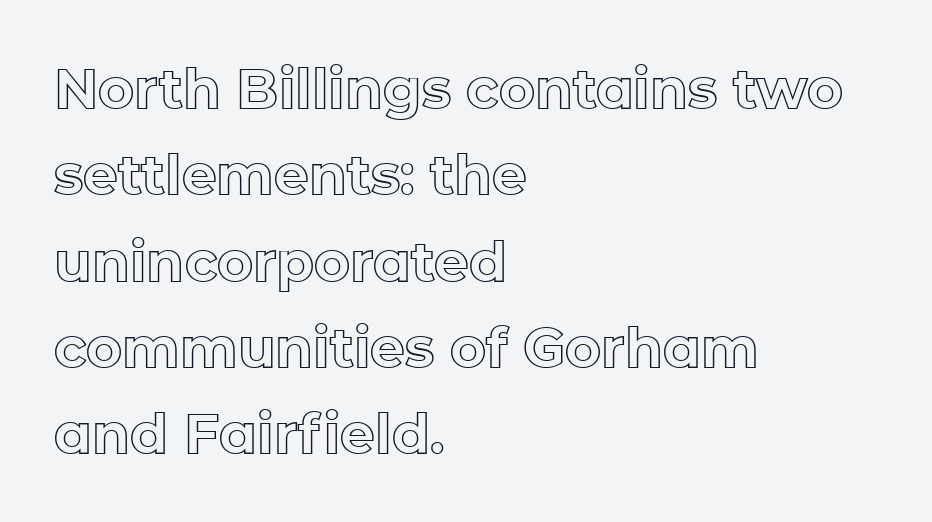
{"italic": "no", "width": "normal", "x_height": "medium", "monospaced": "no", "underline": "no", "align": "left", "line_spacing": "normal", "line_spacing_ratio": 1.57, "letter_spacing": "normal", "letter_spacing_em": 0.0, "glyph_px": 55}
